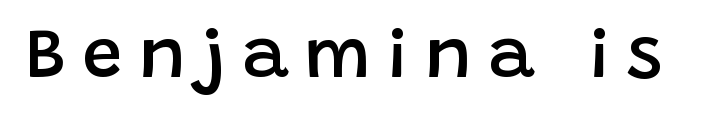
Has an underline been added? It has not. In terms of weight, the rendering is demibold, just under bold. This sample has the flowing, uneven cadence of proportional lettering. Note: no serifs on the glyphs. The axis of the letterforms is exactly vertical. Display-style spreading of the glyphs; the letterfit is very open.
